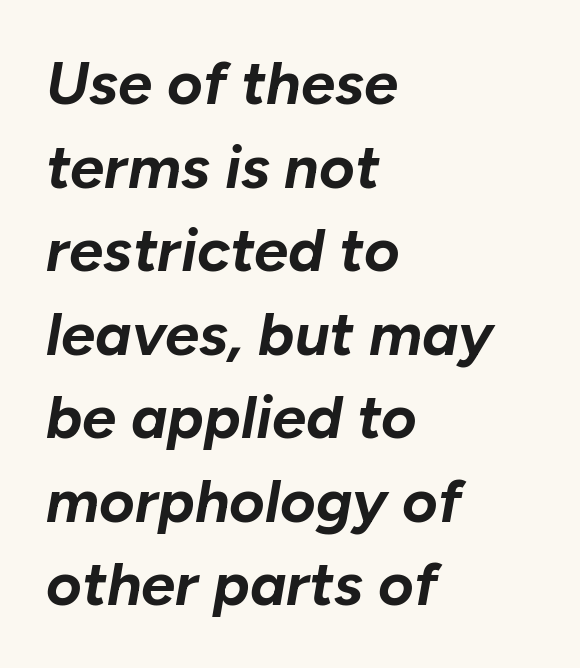
The image shows 61 px bold type, italic (leaning right); set left-aligned, normal line spacing (1.37x), normal letter spacing, not underlined; low stroke contrast and a medium x-height.
